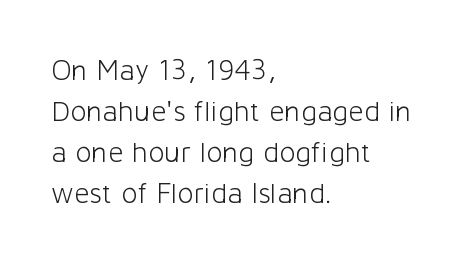
The image shows 30 px light sans-serif type, upright; set left-aligned, normal line spacing (1.37x), normal letter spacing, not underlined; low stroke contrast and a medium x-height.
